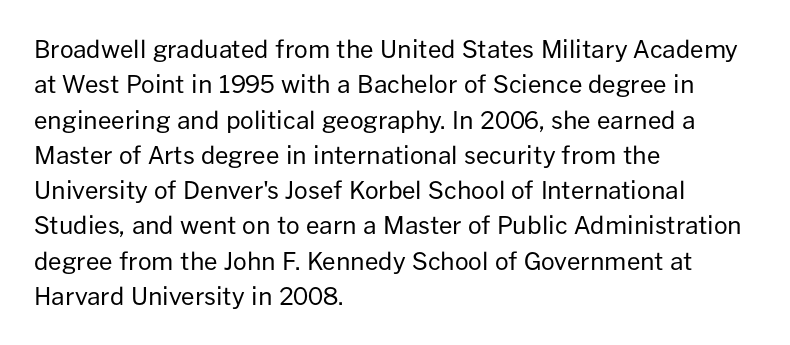
The image shows 24 px text type, upright; set left-aligned, normal line spacing (1.47x), normal letter spacing, not underlined.
